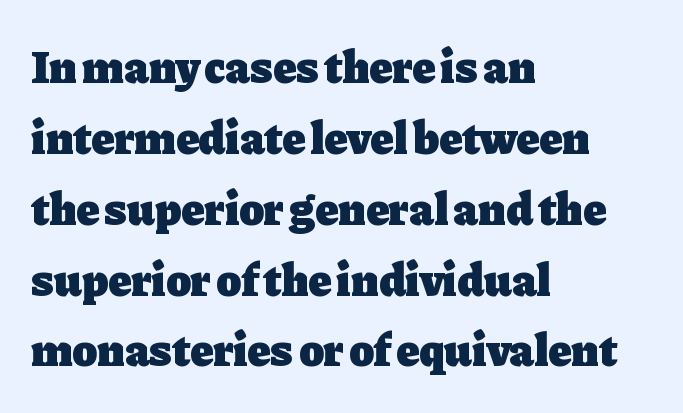
Horizontal alignment here is leftward, the default for most running prose. Between one letter and the next there's only the usual sliver of space. I'd call this a serif setting — the letters wear small feet. The lines sit at an ordinary, default distance from one another. A clean baseline with only descenders dipping below it. This is roman type, the default non-slanted kind.
